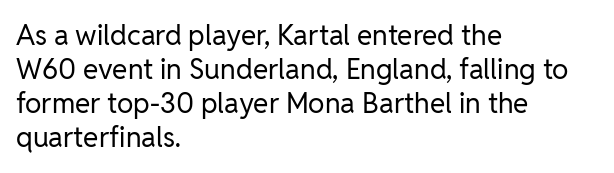
{"serif": "no", "italic": "no", "bold": "no", "weight": "regular", "width": "normal", "stroke_contrast": "low", "x_height": "medium", "monospaced": "no", "underline": "no", "align": "left", "line_spacing_ratio": 1.22, "letter_spacing": "normal", "letter_spacing_em": 0.0, "glyph_px": 28}
